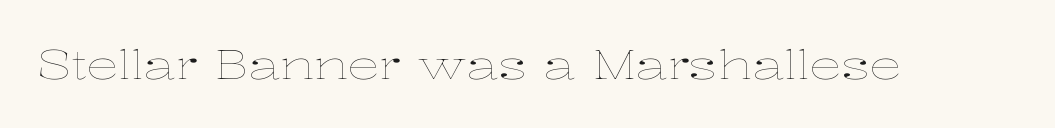
Designer's note — italics off, roman on. The rendering keeps characters at their native spacing. The typeface has the unassuming heft of standard copy or less. The rendering uses natural spacing where letterforms have individual widths. Clear beneath every line of the passage.
